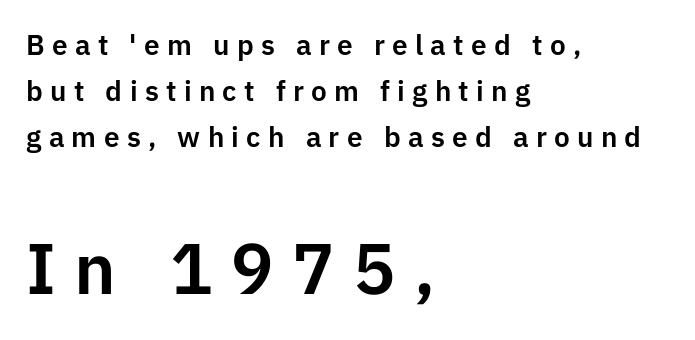
The image shows 71 px sans-serif type, upright; set left-aligned, normal line spacing (1.64x), unusually wide letter spacing (+0.26 em), not underlined; the second (bottom) block is 2.54x larger; low stroke contrast and a medium x-height.
